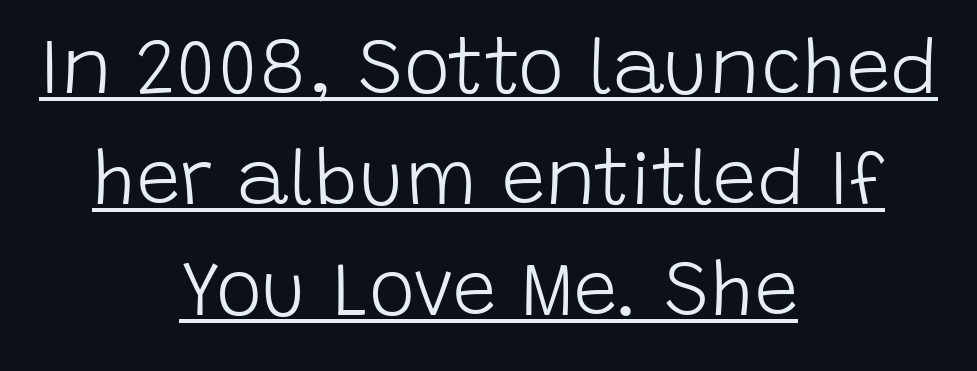
A typesetter would call this leading conventional body-copy spacing. Is there any slant? The stems are plumb. Here the designer chose a conventional face with non-uniform glyph widths. Underlining? Definitely there. Horizontal alignment here is central, giving a formal, balanced look. Is this a heavy cut? Hardly; it is regular or lighter.
